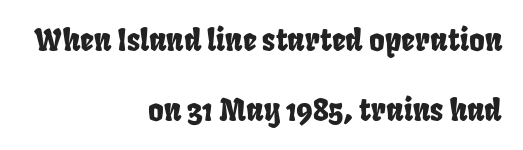
The image shows 30 px condensed sans-serif type; set right-aligned, loose line spacing (2.32x), normal letter spacing, not underlined; low stroke contrast and a large x-height.
